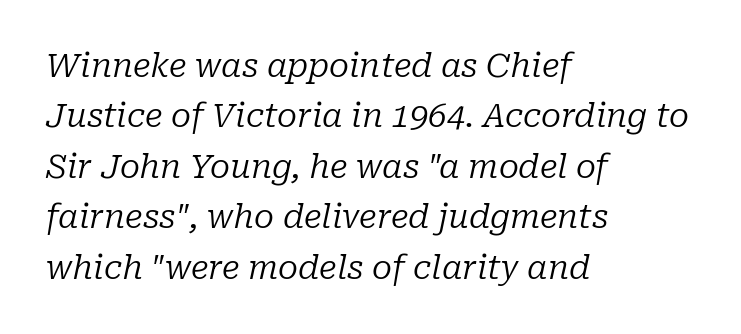
Q: Is the text bold? A: No.
Q: Is the text italic (slanted)? A: Yes, it leans right by about 10 degrees.
Q: Is the typeface a serif or a sans-serif typeface? A: Serif.
Q: Is the text underlined? A: No.
Q: How is the paragraph aligned? A: Left-aligned.
Q: Is the spacing between letters normal or unusually wide? A: Normal.
Q: Is the spacing between lines tight, normal or loose? A: Normal.
Q: Width (condensed, normal, or wide)? A: Normal.
Q: Stroke contrast? A: Low.
Q: x-height? A: Medium.
Q: Monospaced? A: No.
